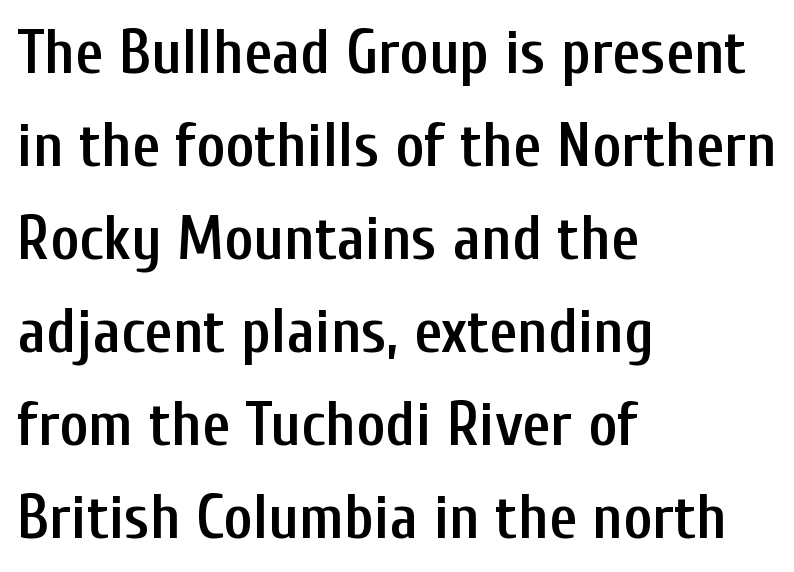
The image shows 62 px semibold, condensed sans-serif type, upright; set left-aligned, normal line spacing (1.5x), normal letter spacing, not underlined; low stroke contrast and a medium x-height.
